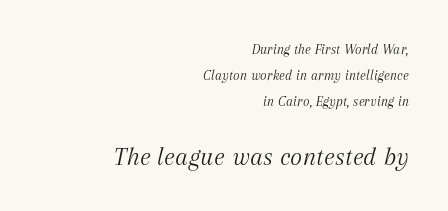
Q: Is the text bold? A: No.
Q: Is the text italic (slanted)? A: Yes, it leans right by about 12 degrees.
Q: Is the text underlined? A: No.
Q: How is the paragraph aligned? A: Right-aligned.
Q: Is the spacing between letters normal or unusually wide? A: Normal.
Q: Which block of text is set in a larger size, the first (top) or the second (bottom)? A: The second (bottom) one.
